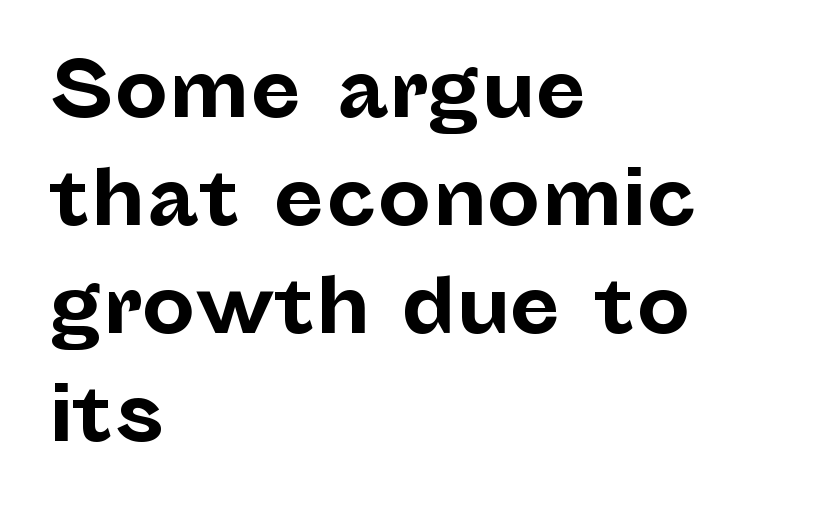
Q: Is the text bold? A: Yes.
Q: Is the text italic (slanted)? A: No, it is upright.
Q: Is the typeface a serif or a sans-serif typeface? A: Sans-serif.
Q: Is the text underlined? A: No.
Q: How is the paragraph aligned? A: Left-aligned.
Q: Is the spacing between letters normal or unusually wide? A: Normal.
Q: Is the spacing between lines tight, normal or loose? A: Normal.
Q: Width (condensed, normal, or wide)? A: Normal.
Q: Stroke contrast? A: Low.
Q: x-height? A: Medium.
Q: Monospaced? A: No.
